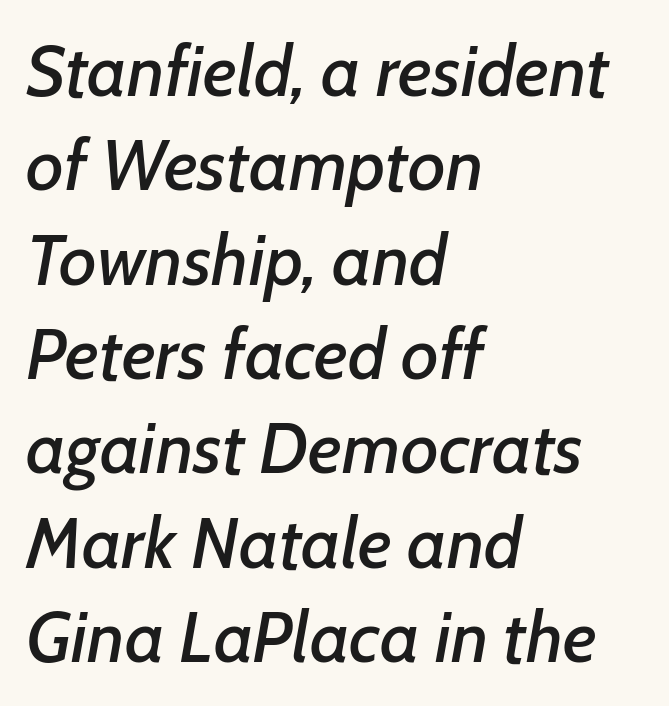
{"italic": "yes", "lean": "right", "slant_degrees": 7, "width": "normal", "stroke_contrast": "low", "x_height": "medium", "monospaced": "no", "underline": "no", "align": "left", "line_spacing": "normal", "line_spacing_ratio": 1.31, "letter_spacing": "normal", "letter_spacing_em": 0.0, "glyph_px": 72}
